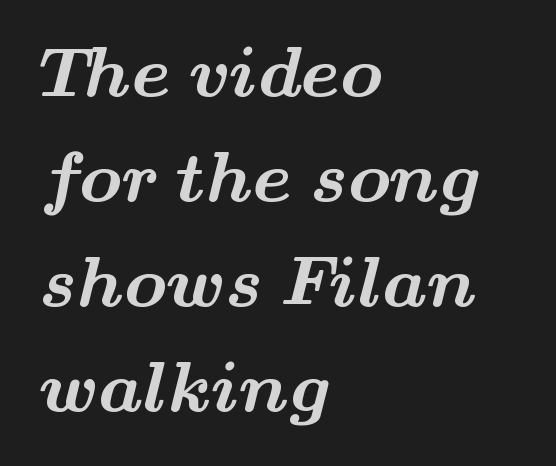
{"serif": "yes", "bold": "yes", "weight": "bold", "width": "wide", "stroke_contrast": "medium", "x_height": "small", "monospaced": "no", "underline": "no", "align": "left", "line_spacing": "normal", "line_spacing_ratio": 1.48, "letter_spacing": "normal", "letter_spacing_em": 0.0, "glyph_px": 71}
